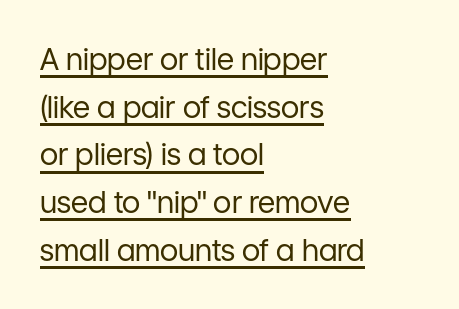
The image shows 30 px regular-weight sans-serif type, upright; set left-aligned, normal line spacing (1.59x), normal letter spacing, underlined; low stroke contrast and a medium x-height.
